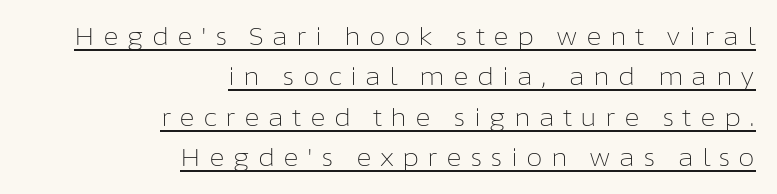
{"italic": "no", "bold": "no", "underline": "yes", "align": "right", "line_spacing": "normal", "line_spacing_ratio": 1.68, "letter_spacing": "wide", "letter_spacing_em": 0.34, "glyph_px": 24}
